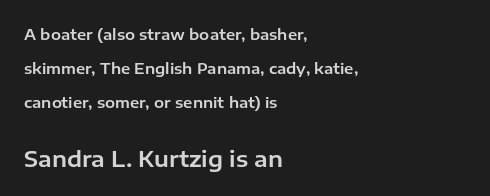
{"italic": "no", "underline": "no", "align": "left", "line_spacing": "loose", "line_spacing_ratio": 2.27, "letter_spacing": "normal", "letter_spacing_em": 0.0, "larger_block": "second", "size_ratio": 1.47, "glyph_px": 22}
